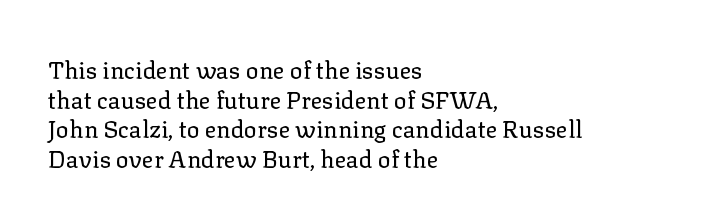
Q: Is the text bold? A: No.
Q: Is the text italic (slanted)? A: No, it is upright.
Q: Is the text underlined? A: No.
Q: How is the paragraph aligned? A: Left-aligned.
Q: Is the spacing between letters normal or unusually wide? A: Normal.
